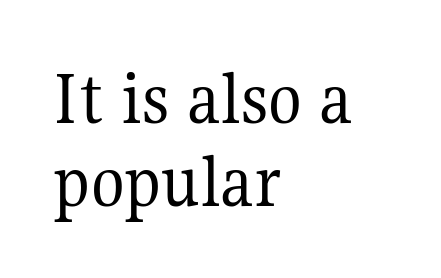
Q: Is the text bold? A: No.
Q: Is the text italic (slanted)? A: No, it is upright.
Q: Is the typeface a serif or a sans-serif typeface? A: Serif.
Q: Is the text underlined? A: No.
Q: How is the paragraph aligned? A: Left-aligned.
Q: Is the spacing between letters normal or unusually wide? A: Normal.
Q: Is the spacing between lines tight, normal or loose? A: Tight.
Q: Width (condensed, normal, or wide)? A: Normal.
Q: Stroke contrast? A: Medium.
Q: x-height? A: Medium.
Q: Monospaced? A: No.
